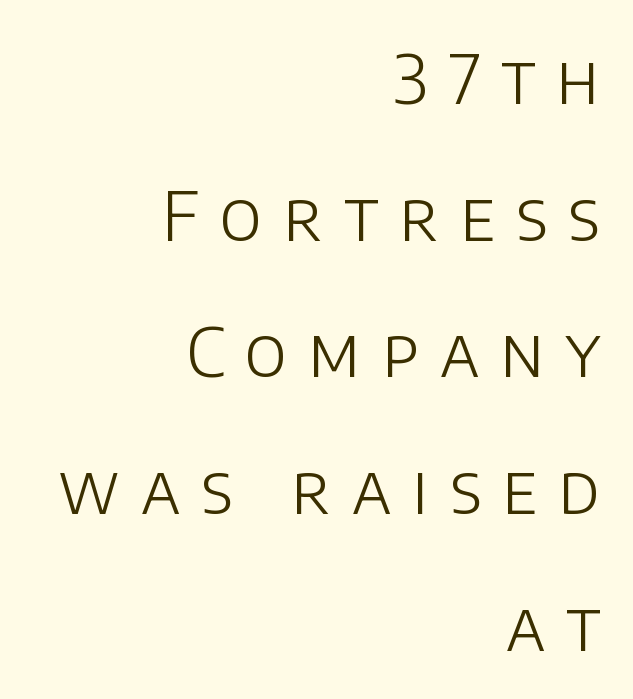
A typesetter would call this proportional, since set widths differ per character. Short and long lines alike share a common ending point at right. A typesetter would call this heavily tracked-out type. Unlike italic type, these characters show no tilt at all. Each stroke keeps to a modest, everyday thickness or less.
